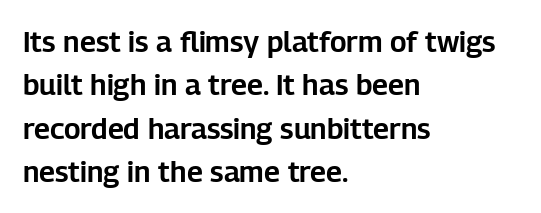
Successive baselines arrive at the customary interval. Characters follow at the spacing the type designer built in. The space directly below the letters is spotless. I'd call this a sans setting — the letters go barefoot. Each line starts at the same left margin while the right side varies. Posture: straight, roman, zero tilt.
